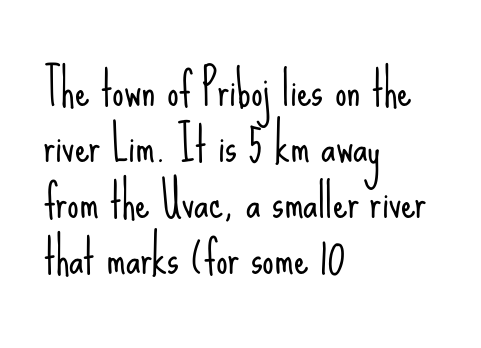
{"serif": "no", "italic": "no", "bold": "no", "weight": "light", "width": "condensed", "stroke_contrast": "low", "x_height": "small", "monospaced": "no", "underline": "no", "align": "left", "line_spacing_ratio": 1.22, "letter_spacing": "normal", "letter_spacing_em": 0.0, "glyph_px": 46}
